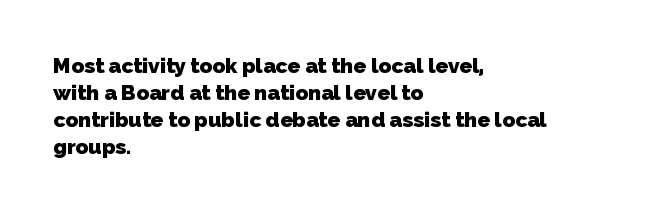
The space between consecutive lines is moderate. Left-aligned paragraph, ragged on the right. Just letters on the line, the space beneath them empty. Heft: maximum for text — a bold. Short note: letters normally spaced.
